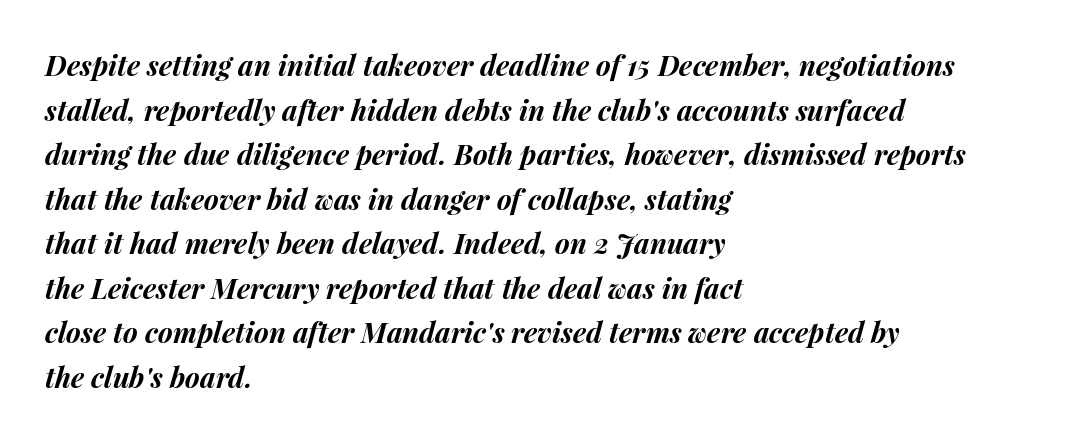
{"italic": "yes", "lean": "right", "slant_degrees": 15, "bold": "yes", "weight": "bold", "width": "normal", "stroke_contrast": "medium", "x_height": "medium", "monospaced": "no", "underline": "no", "align": "left", "line_spacing": "normal", "line_spacing_ratio": 1.59, "letter_spacing": "normal", "letter_spacing_em": 0.0, "glyph_px": 28}
